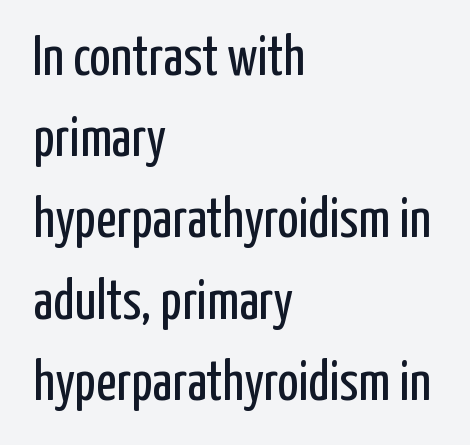
In terms of letterspacing, this is plain default setting. Look at the bottom of the vertical strokes: they stop flat, with no serifs. The passage shown is not underscored anywhere. A classic flush-left, rag-right setting is used for this passage.
